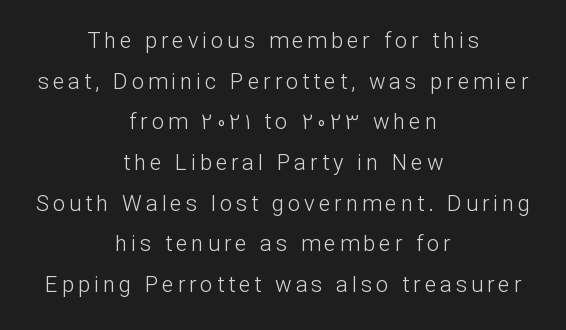
{"italic": "no", "bold": "no", "underline": "no", "align": "center", "line_spacing_ratio": 1.85, "glyph_px": 22}
